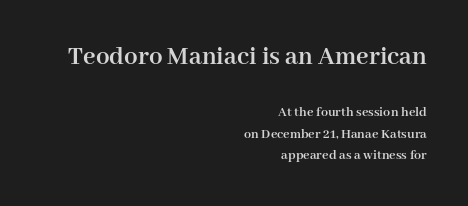
The image shows 27 px bold type, upright; set right-aligned, normal line spacing (1.54x), normal letter spacing, not underlined; the first (top) block is 1.93x larger.
